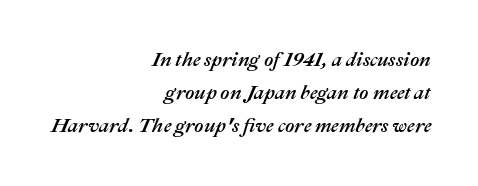
The image shows 20 px text type, italic (leaning right); set right-aligned, normal line spacing (1.66x), normal letter spacing, not underlined.
